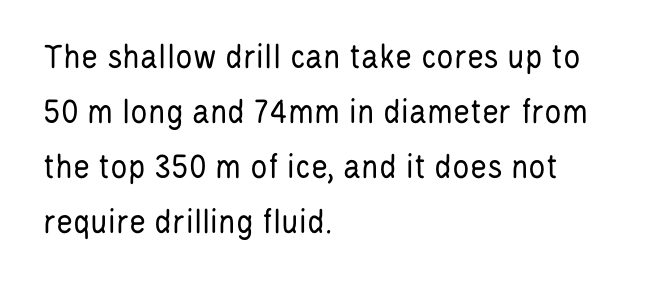
The line texture is even and compact thanks to regular tracking. The letters stand straight up with perfectly vertical stems. Lines of text with bare space underneath. The rag falls on the right side of this text block. Spacing verdict: proportional, widths tailored to each character. The passage shown is typeset with a sans-serif family.
